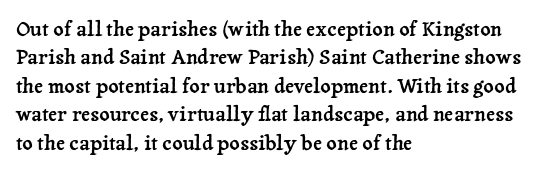
The image shows 20 px text type, upright; set left-aligned, normal line spacing (1.42x), normal letter spacing, not underlined.
